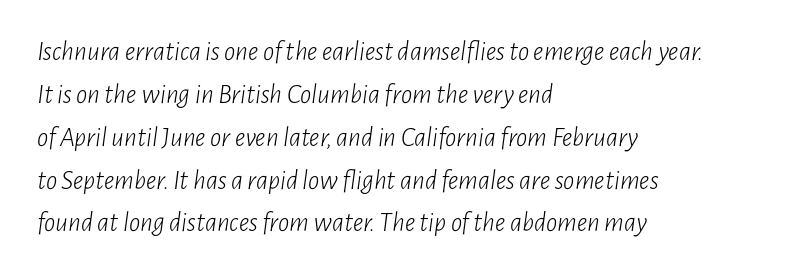
The image shows 28 px light, condensed type, italic (leaning right); set left-aligned, normal line spacing (1.53x), normal letter spacing, not underlined; low stroke contrast and a medium x-height.
